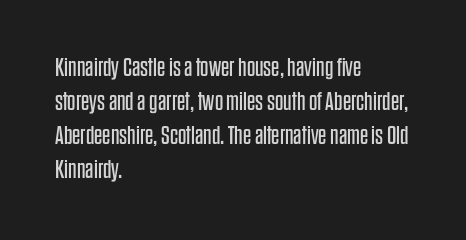
{"italic": "no", "bold": "no", "underline": "no", "align": "left", "line_spacing": "normal", "line_spacing_ratio": 1.31, "letter_spacing": "normal", "letter_spacing_em": 0.0, "glyph_px": 26}
